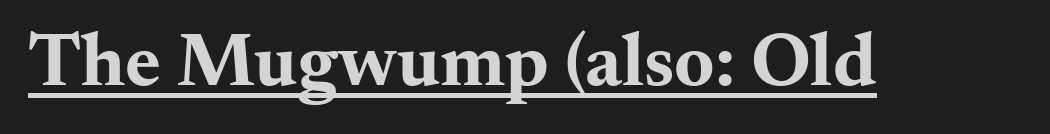
The image shows 77 px bold, wide serif type, upright; set normal letter spacing, underlined; medium stroke contrast and a small x-height.
